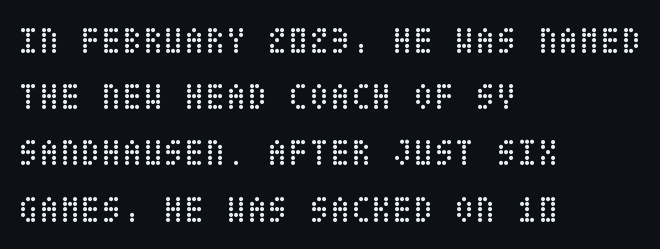
Reading down the column, the eye jumps a familiar distance to each next line. Stroke mass is kept to a normal reading level or below. Check under the words: just untouched page. The face used here is rendered with its standard letterfit.
